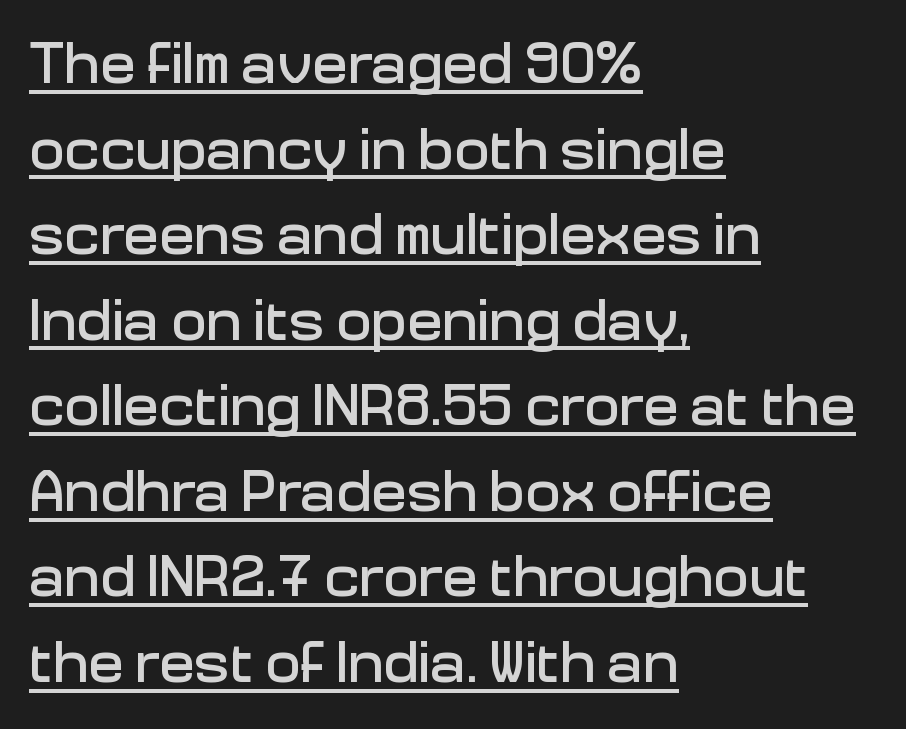
{"serif": "no", "italic": "no", "width": "normal", "stroke_contrast": "low", "x_height": "medium", "monospaced": "no", "underline": "yes", "align": "left", "line_spacing": "normal", "line_spacing_ratio": 1.45, "letter_spacing": "normal", "letter_spacing_em": 0.0, "glyph_px": 59}
